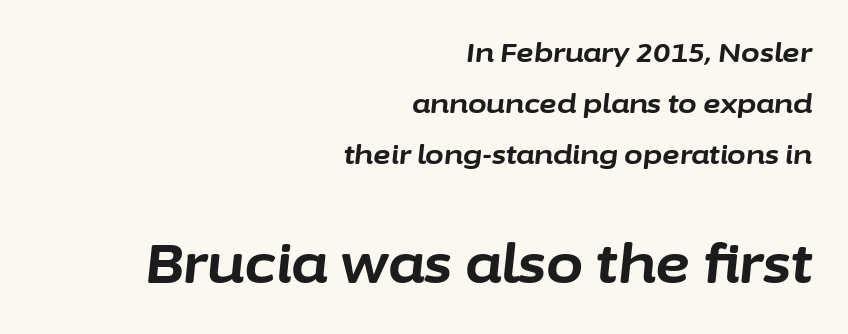
{"italic": "yes", "lean": "right", "slant_degrees": 6, "bold": "yes", "weight": "bold", "width": "normal", "stroke_contrast": "low", "x_height": "medium", "monospaced": "no", "underline": "no", "align": "right", "line_spacing_ratio": 1.88, "letter_spacing": "normal", "letter_spacing_em": 0.0, "larger_block": "second", "size_ratio": 2.0, "glyph_px": 54}
